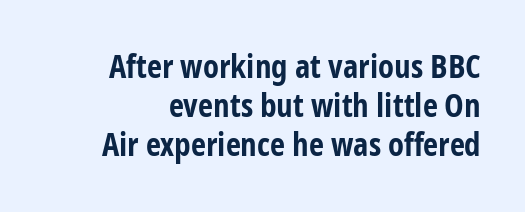
Q: Is the text bold? A: Yes.
Q: Is the text italic (slanted)? A: No, it is upright.
Q: Is the typeface a serif or a sans-serif typeface? A: Sans-serif.
Q: Is the text underlined? A: No.
Q: Is the spacing between letters normal or unusually wide? A: Normal.
Q: Width (condensed, normal, or wide)? A: Condensed.
Q: Stroke contrast? A: Low.
Q: x-height? A: Medium.
Q: Monospaced? A: No.
